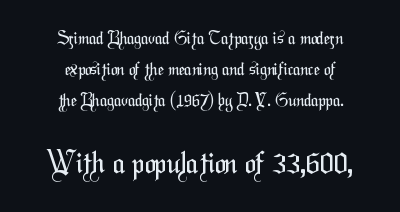
The image shows 29 px regular-weight, condensed sans-serif type; set centered, line spacing 1.82x, normal letter spacing, not underlined; the second (bottom) block is 1.71x larger; medium stroke contrast and a medium x-height.
